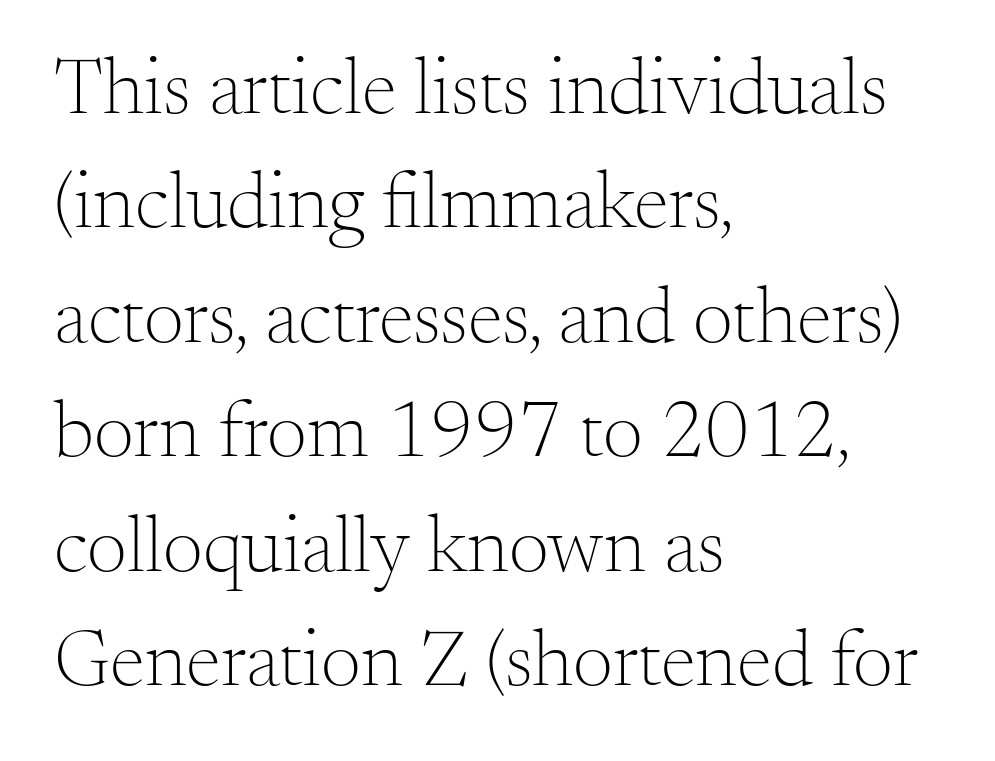
Is there much room between lines? A standard amount, neither cramped nor airy. Heft: none added — not bold. Varying glyph widths throughout — classic text-font behaviour. Students, note that the glyphs here touch the page at normal intervals. If you drew a line through each stem, it would be perfectly vertical. The passage shown is typeset with a serif family.
